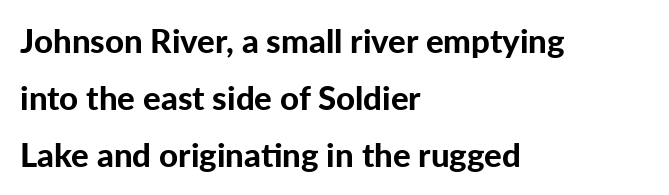
The image shows 33 px bold sans-serif type, upright; set left-aligned, line spacing 1.72x, normal letter spacing, not underlined; low stroke contrast and a medium x-height.
